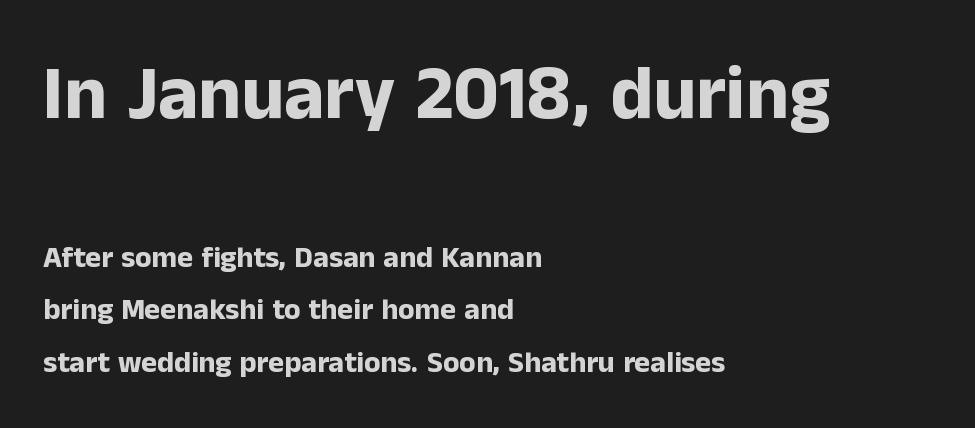
Rule under the text: the space is simply empty. Which chunk is bigger? The first one — the top block dwarfs the bottom. The axis of the letterforms is exactly vertical. Default kerning and tracking; the words read as compact shapes.
